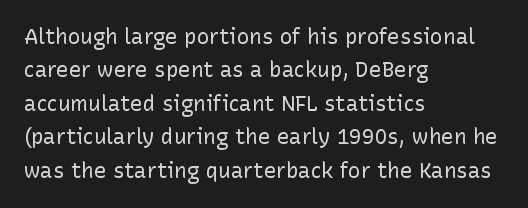
{"italic": "no", "bold": "no", "underline": "no", "align": "left", "line_spacing": "normal", "line_spacing_ratio": 1.59, "letter_spacing": "normal", "letter_spacing_em": 0.0, "glyph_px": 21}
